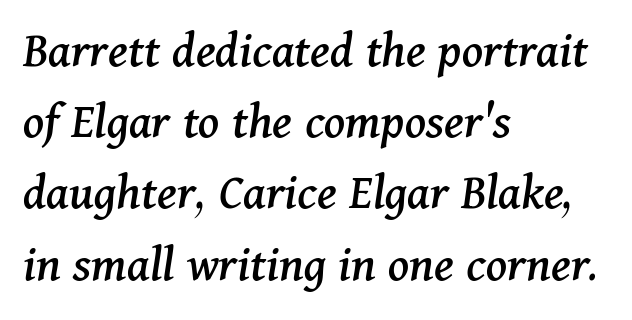
The image shows 52 px serif type, italic (leaning right); set left-aligned, normal line spacing (1.37x), normal letter spacing, not underlined; medium stroke contrast and a medium x-height.
